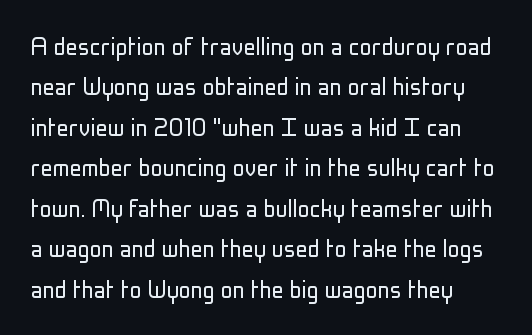
To sum up the face: it is a sans, with no serifs. Layout note: lines flush left. Quick note: interline space is typical. Character widths vary here, with narrow letters taking less room than wide ones. Students, note that the glyphs here touch the page at normal intervals.
